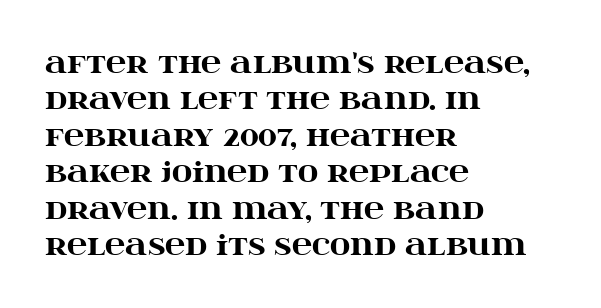
{"serif": "yes", "italic": "no", "bold": "yes", "weight": "heavy", "width": "wide", "stroke_contrast": "high", "x_height": "large", "monospaced": "no", "underline": "no", "align": "left", "line_spacing": "normal", "line_spacing_ratio": 1.3, "letter_spacing": "normal", "letter_spacing_em": 0.0, "glyph_px": 28}
